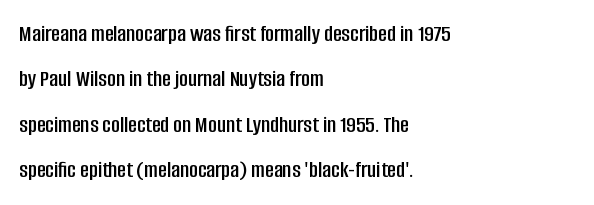
The image shows 24 px text type, upright; set left-aligned, line spacing 1.89x, normal letter spacing, not underlined.
